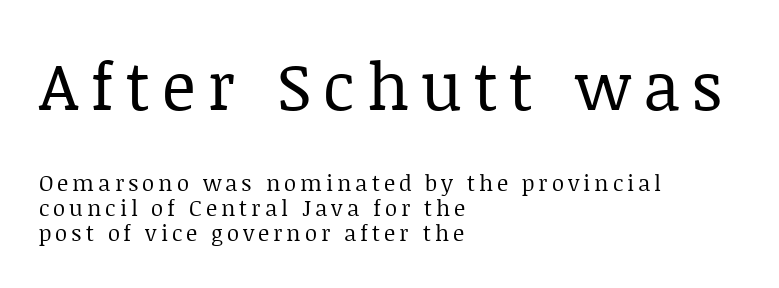
{"serif": "yes", "italic": "no", "bold": "no", "weight": "regular", "width": "normal", "stroke_contrast": "low", "x_height": "large", "monospaced": "no", "underline": "no", "align": "left", "line_spacing": "tight", "line_spacing_ratio": 1.14, "larger_block": "first", "size_ratio": 3.0, "glyph_px": 66}
